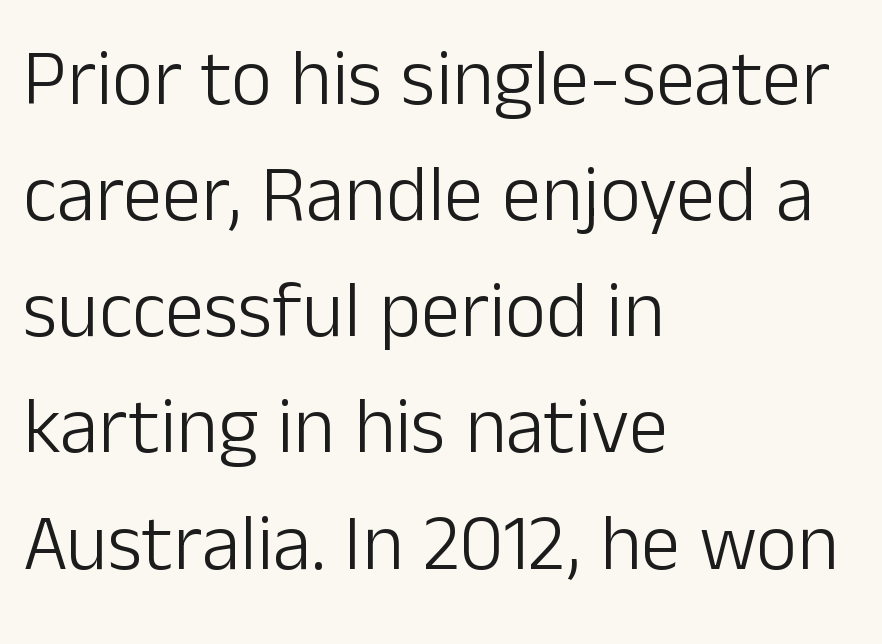
Q: Is the text bold? A: No.
Q: Is the text italic (slanted)? A: No, it is upright.
Q: Is the typeface a serif or a sans-serif typeface? A: Sans-serif.
Q: Is the text underlined? A: No.
Q: How is the paragraph aligned? A: Left-aligned.
Q: Is the spacing between letters normal or unusually wide? A: Normal.
Q: Is the spacing between lines tight, normal or loose? A: Normal.
Q: Width (condensed, normal, or wide)? A: Normal.
Q: Stroke contrast? A: Low.
Q: x-height? A: Medium.
Q: Monospaced? A: No.
